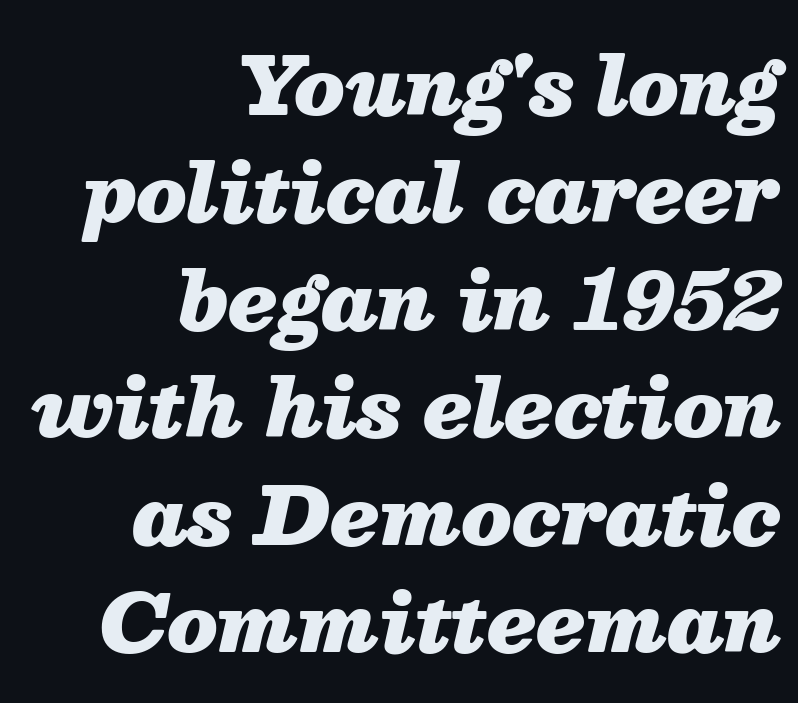
{"italic": "yes", "lean": "right", "slant_degrees": 13, "bold": "yes", "weight": "heavy", "width": "normal", "stroke_contrast": "medium", "x_height": "medium", "monospaced": "no", "underline": "no", "align": "right", "line_spacing": "normal", "line_spacing_ratio": 1.36, "letter_spacing": "normal", "letter_spacing_em": 0.0, "glyph_px": 79}
